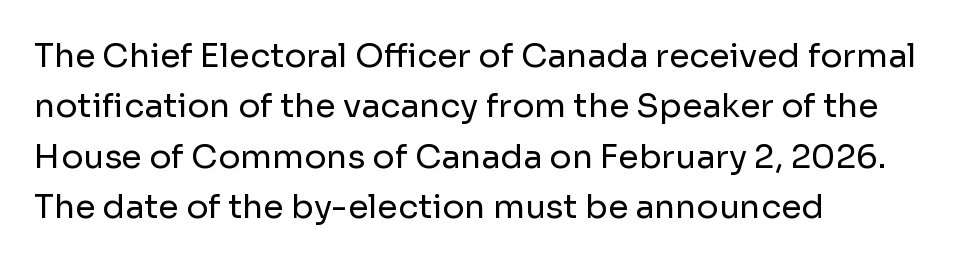
{"serif": "no", "italic": "no", "bold": "no", "weight": "regular", "width": "normal", "stroke_contrast": "low", "x_height": "medium", "monospaced": "no", "underline": "no", "align": "left", "line_spacing": "normal", "line_spacing_ratio": 1.53, "letter_spacing": "normal", "letter_spacing_em": 0.0, "glyph_px": 33}
